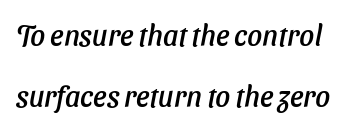
An italicized treatment has been applied to the whole sample. A typesetter would call this proportional, since set widths differ per character. Rule under the text: the space is simply empty. Inter-character spacing is left at the font's built-in metrics. Line spacing here is loose.
